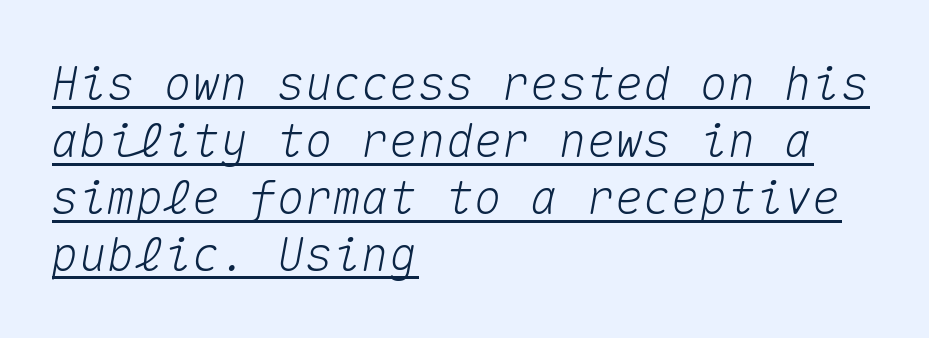
The image shows 47 px text type, italic (leaning right), monospaced; set left-aligned, line spacing 1.21x, normal letter spacing, underlined; medium stroke contrast and a medium x-height.
